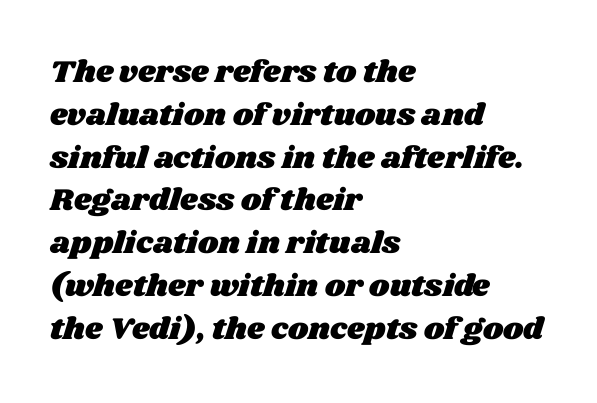
{"width": "wide", "stroke_contrast": "medium", "x_height": "large", "monospaced": "no", "underline": "no", "align": "left", "line_spacing": "normal", "line_spacing_ratio": 1.38, "letter_spacing": "normal", "letter_spacing_em": 0.0, "glyph_px": 31}
